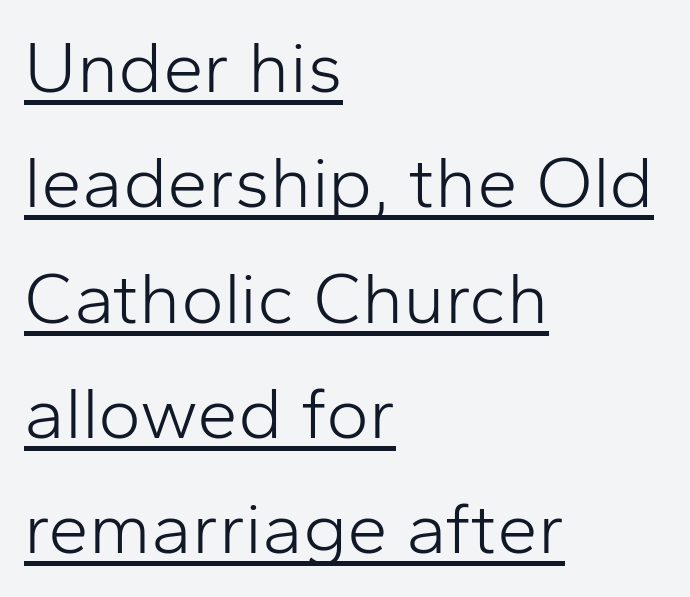
A sans-serif font was chosen for this passage. The line-height multiplier appears to be the usual default. The letters advance in unequal steps, a hallmark of proportional type. Underline: present.
